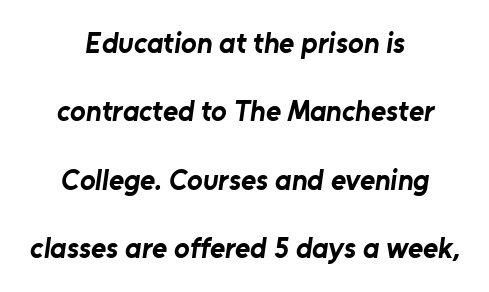
Interline gaps are noticeably wide in this sample. Characters follow at the spacing the type designer built in. Character widths vary here, with narrow letters taking less room than wide ones. Nothing sits at the stroke ends, so this counts as sans-serif. A student would call this center alignment; a typographer would say set centered. Letters rest on an invisible, unmarked baseline.
